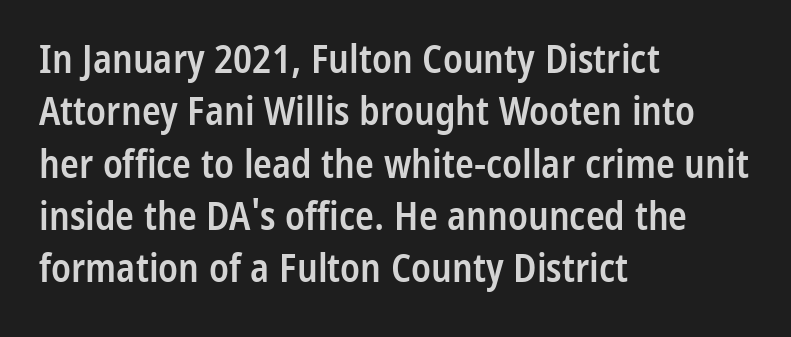
This rendering employs a face without finishing strokes, i.e., a sans-serif. The specimen reads as upright at a glance. Leading matches the norm, producing a regular column. Compared with typical body copy, the letter spacing here is the same. These lines stack with their left ends in a neat column. Note the varied advance widths — an 'i' is clearly narrower than an 'm'.
